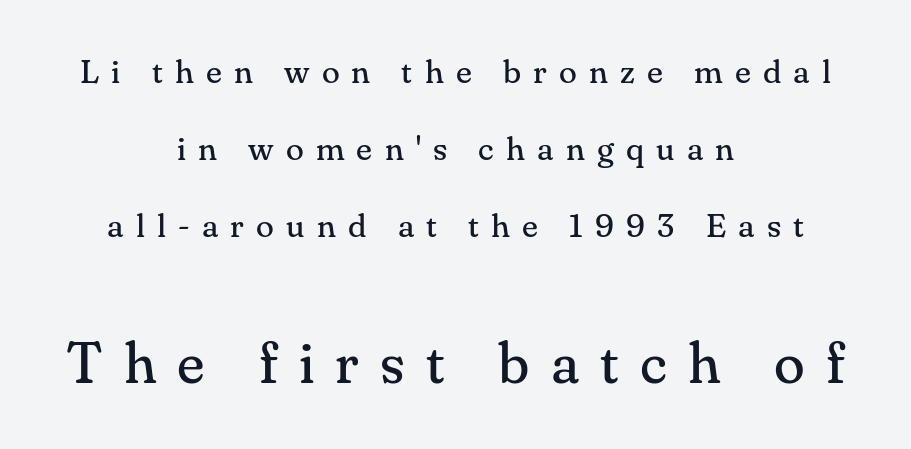
{"serif": "yes", "italic": "no", "bold": "no", "weight": "regular", "width": "normal", "stroke_contrast": "medium", "x_height": "small", "monospaced": "no", "underline": "no", "align": "center", "line_spacing": "loose", "line_spacing_ratio": 2.34, "letter_spacing": "wide", "letter_spacing_em": 0.37, "larger_block": "second", "size_ratio": 1.73, "glyph_px": 57}
